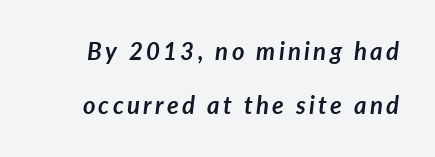
Each new line begins a long way beneath the previous one. Looking at the ascenders, they clearly lean. Any mark beneath the type? The region is blank. The rendering uses a bold face; every stroke is thick and dark.
